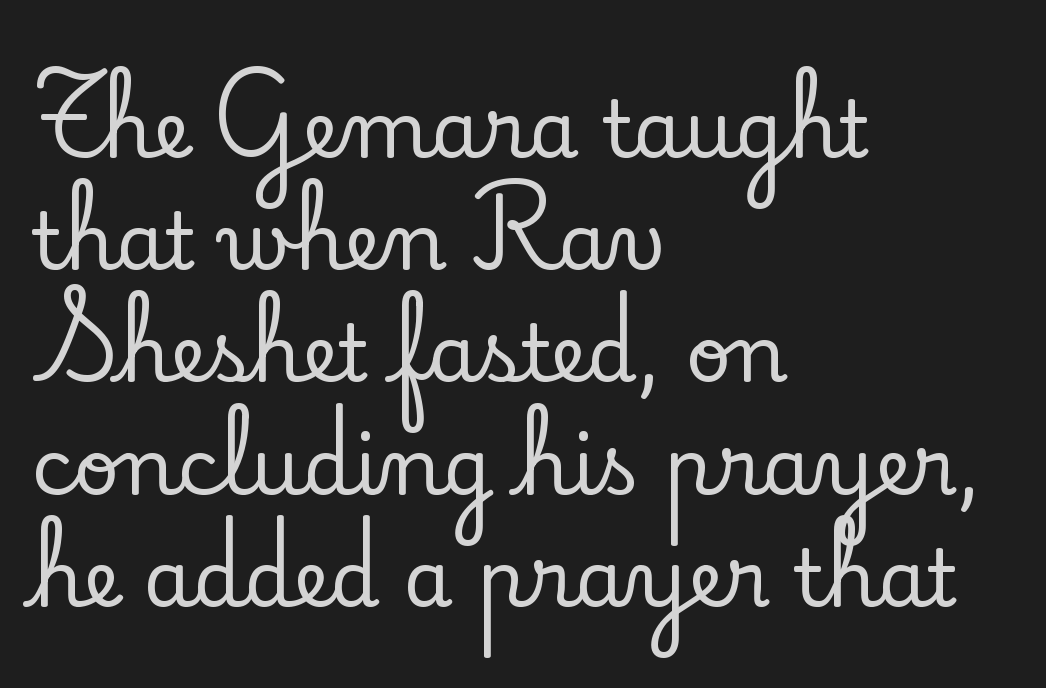
Visually the block forms a straight wall on the left and a jagged coastline on the right. The font's upright variant was chosen for this text. Each new line begins a customary step beneath the previous one. Decoration check: the copy has no underline. Unlike a clean sans, this face finishes its strokes with serifs.
